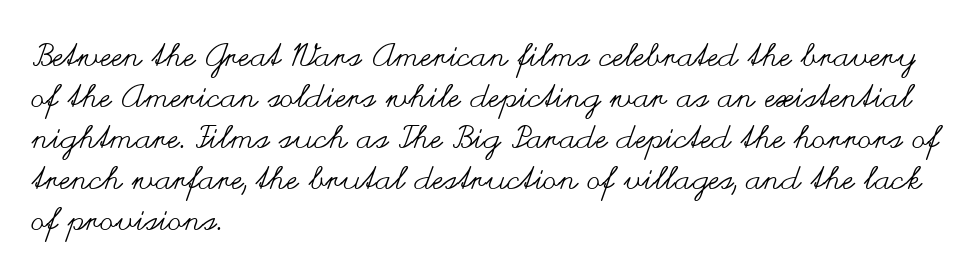
{"bold": "no", "weight": "regular", "width": "wide", "stroke_contrast": "medium", "x_height": "small", "monospaced": "no", "underline": "no", "align": "left", "line_spacing": "normal", "line_spacing_ratio": 1.28, "letter_spacing": "normal", "letter_spacing_em": 0.0, "glyph_px": 32}
